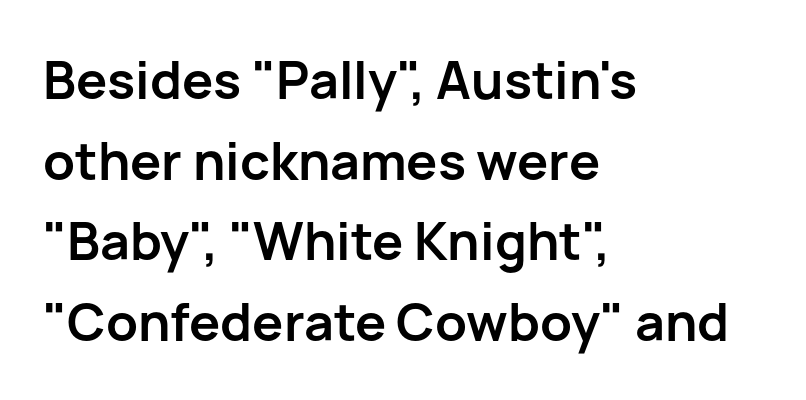
Q: Is the text bold? A: Yes.
Q: Is the text italic (slanted)? A: No, it is upright.
Q: Is the typeface a serif or a sans-serif typeface? A: Sans-serif.
Q: Is the text underlined? A: No.
Q: How is the paragraph aligned? A: Left-aligned.
Q: Is the spacing between letters normal or unusually wide? A: Normal.
Q: Is the spacing between lines tight, normal or loose? A: Normal.
Q: Width (condensed, normal, or wide)? A: Normal.
Q: Stroke contrast? A: Low.
Q: x-height? A: Medium.
Q: Monospaced? A: No.
